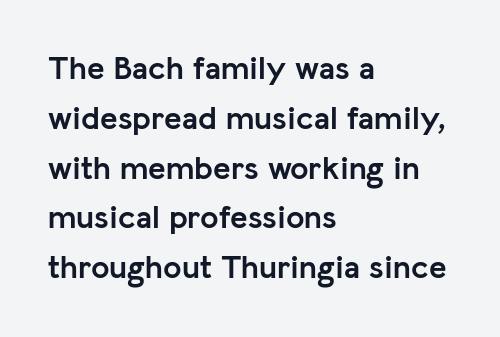
Characters remain perfectly vertical along every line. Varying glyph widths throughout — classic text-font behaviour. A sans-serif font was chosen for this passage. A normal amount of white space separates one row of letters from the next.
